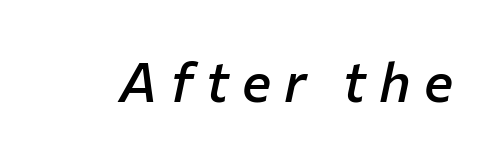
The type is letterspaced generously, with wide tracking. Looks like regular typesetting: each glyph gets only the width it needs. Italic: yes, the glyphs are oblique. Underlining? Definitely not there. Does the weight exceed regular? Yes, but only to semibold.
